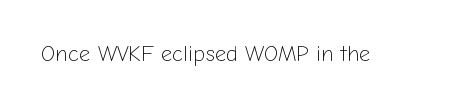
Q: Is the text bold? A: No.
Q: Is the text italic (slanted)? A: No, it is upright.
Q: Is the text underlined? A: No.
Q: Is the spacing between letters normal or unusually wide? A: Normal.
